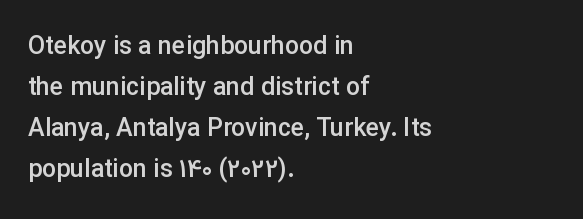
Whoever set this chose a conventional vertical rhythm. A semibold gives these letters moderate extra thickness, short of bold. The setting favours the left margin, as ordinary paragraphs usually do. Caption: standard tracking, unaltered. Nope, not italic — everything's standing straight.
